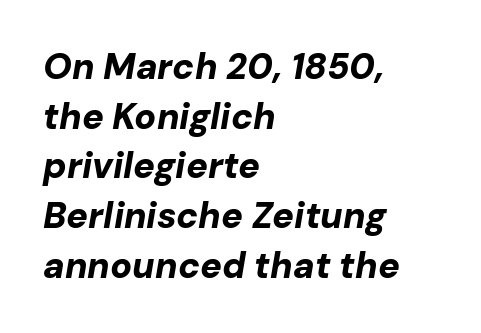
The image shows 36 px bold type, italic (leaning right); set left-aligned, normal line spacing (1.38x), normal letter spacing, not underlined; low stroke contrast and a medium x-height.
